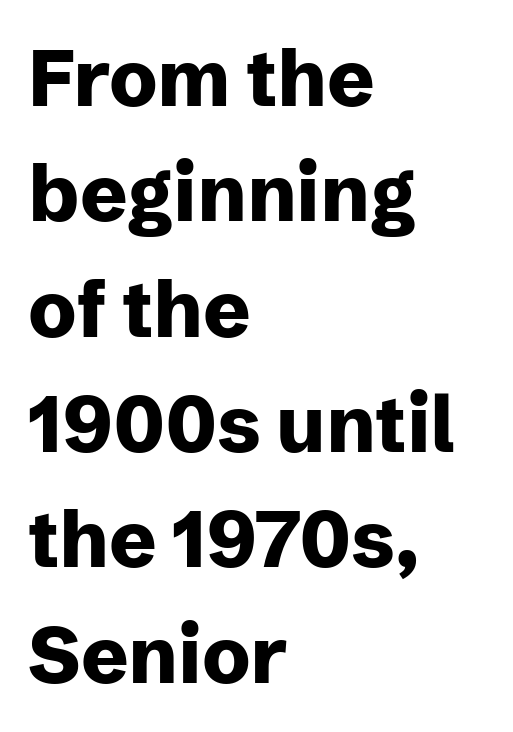
The image shows 79 px heavy sans-serif type, upright; set left-aligned, normal line spacing (1.46x), normal letter spacing, not underlined; low stroke contrast and a medium x-height.
